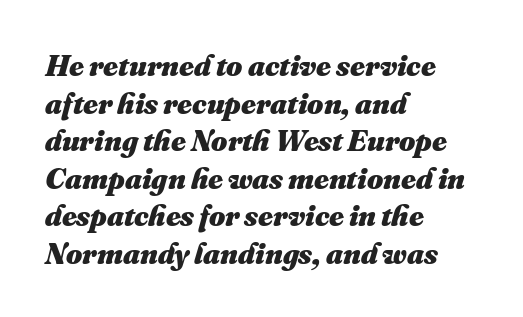
{"bold": "yes", "weight": "heavy", "width": "normal", "stroke_contrast": "medium", "x_height": "small", "monospaced": "no", "underline": "no", "align": "left", "line_spacing_ratio": 1.21, "letter_spacing": "normal", "letter_spacing_em": 0.0, "glyph_px": 31}
